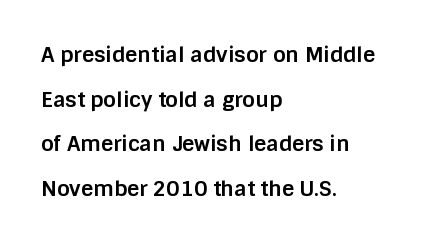
Q: Is the text bold? A: Yes.
Q: Is the text italic (slanted)? A: No, it is upright.
Q: Is the text underlined? A: No.
Q: How is the paragraph aligned? A: Left-aligned.
Q: Is the spacing between letters normal or unusually wide? A: Normal.
Q: Is the spacing between lines tight, normal or loose? A: Loose.
